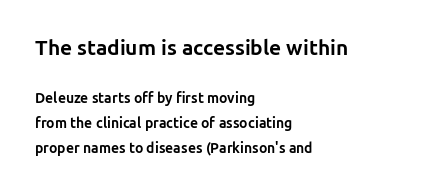
Q: Is the text bold? A: Yes.
Q: Is the text italic (slanted)? A: No, it is upright.
Q: Is the text underlined? A: No.
Q: How is the paragraph aligned? A: Left-aligned.
Q: Is the spacing between letters normal or unusually wide? A: Normal.
Q: Which block of text is set in a larger size, the first (top) or the second (bottom)? A: The first (top) one.
